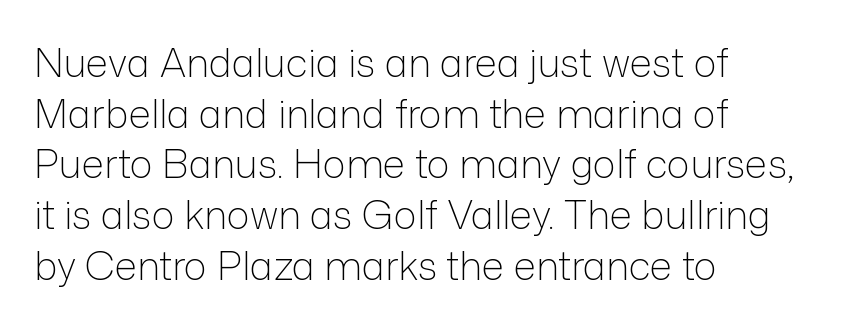
This rendering employs a face without finishing strokes, i.e., a sans-serif. Summary of weight: not heavy and not bold. Has an underline been added? It has not. Italic? Not at all — the glyphs are vertical. Alignment: flush left. You could not count columns in this text — the font is proportionally spaced.
